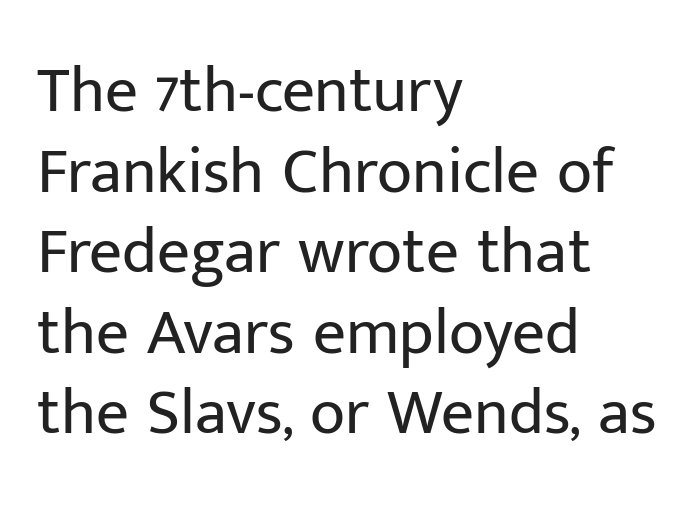
{"serif": "no", "italic": "no", "bold": "no", "weight": "regular", "width": "normal", "stroke_contrast": "low", "x_height": "medium", "monospaced": "no", "underline": "no", "align": "left", "line_spacing_ratio": 1.24, "letter_spacing": "normal", "letter_spacing_em": 0.0, "glyph_px": 65}
